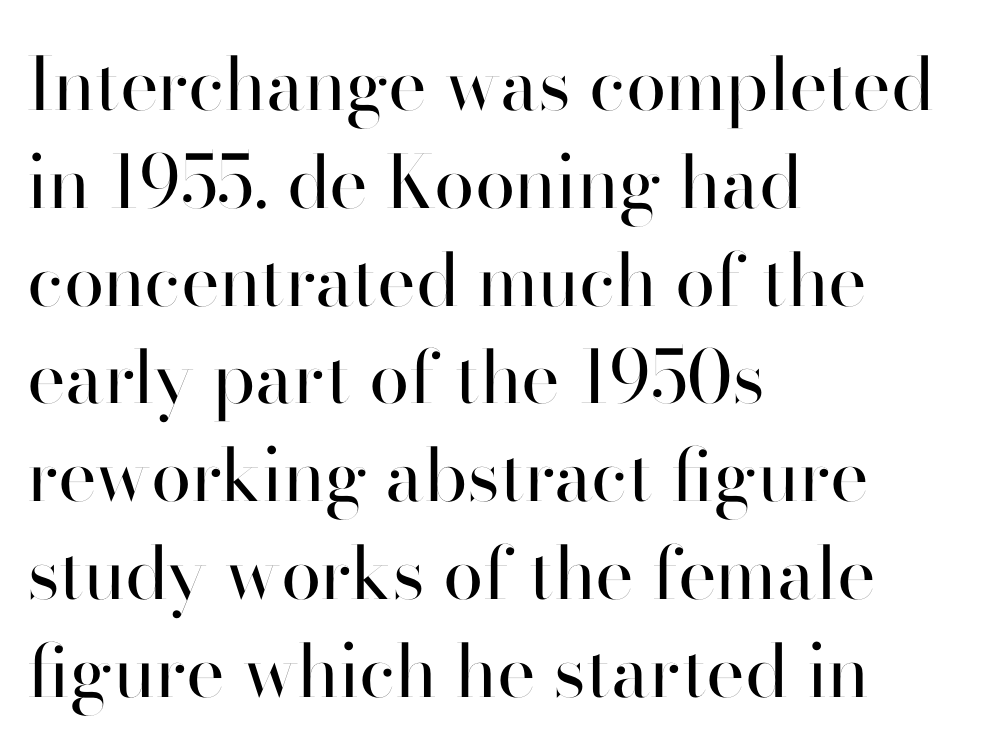
{"serif": "no", "italic": "no", "bold": "no", "weight": "regular", "width": "normal", "stroke_contrast": "high", "x_height": "small", "monospaced": "no", "underline": "no", "align": "left", "line_spacing": "normal", "line_spacing_ratio": 1.34, "letter_spacing": "normal", "letter_spacing_em": 0.0, "glyph_px": 73}
